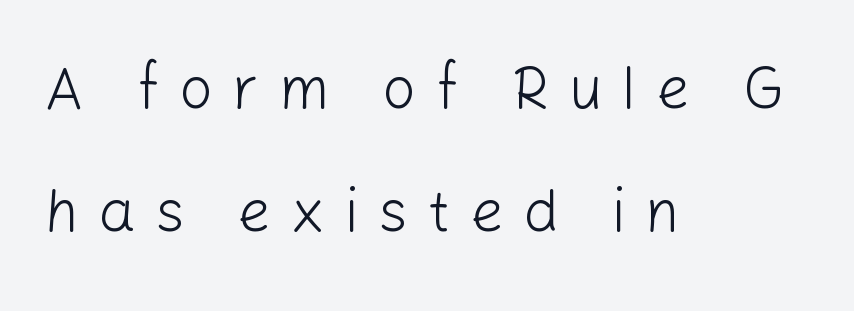
Q: Is the text bold? A: No.
Q: Is the text italic (slanted)? A: No, it is upright.
Q: Is the typeface a serif or a sans-serif typeface? A: Sans-serif.
Q: Is the text underlined? A: No.
Q: How is the paragraph aligned? A: Left-aligned.
Q: Is the spacing between letters normal or unusually wide? A: Unusually wide.
Q: Is the spacing between lines tight, normal or loose? A: Loose.
Q: Width (condensed, normal, or wide)? A: Normal.
Q: Stroke contrast? A: Low.
Q: x-height? A: Medium.
Q: Monospaced? A: No.
